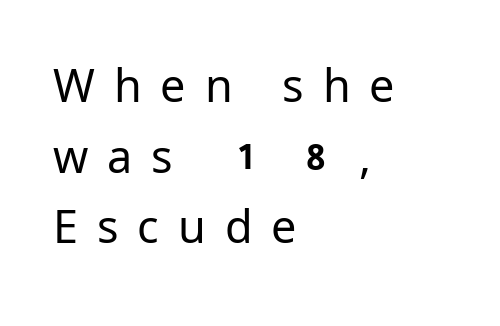
Q: Is the text bold? A: No.
Q: Is the text italic (slanted)? A: No, it is upright.
Q: Is the typeface a serif or a sans-serif typeface? A: Sans-serif.
Q: Is the text underlined? A: No.
Q: How is the paragraph aligned? A: Left-aligned.
Q: Is the spacing between letters normal or unusually wide? A: Unusually wide.
Q: Is the spacing between lines tight, normal or loose? A: Normal.
Q: Width (condensed, normal, or wide)? A: Normal.
Q: Stroke contrast? A: Low.
Q: x-height? A: Medium.
Q: Monospaced? A: No.
